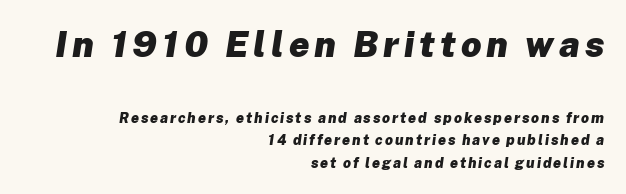
Do the characters align in a grid? No, the font is proportional. Each row of text sits above clean, open space. Look at the stroke-to-counter ratio: heavy, a bold. The emphasis by scale lands on block number one, above. You can tell it's italic because the verticals aren't actually vertical. The lines sit at an ordinary, default distance from one another.
